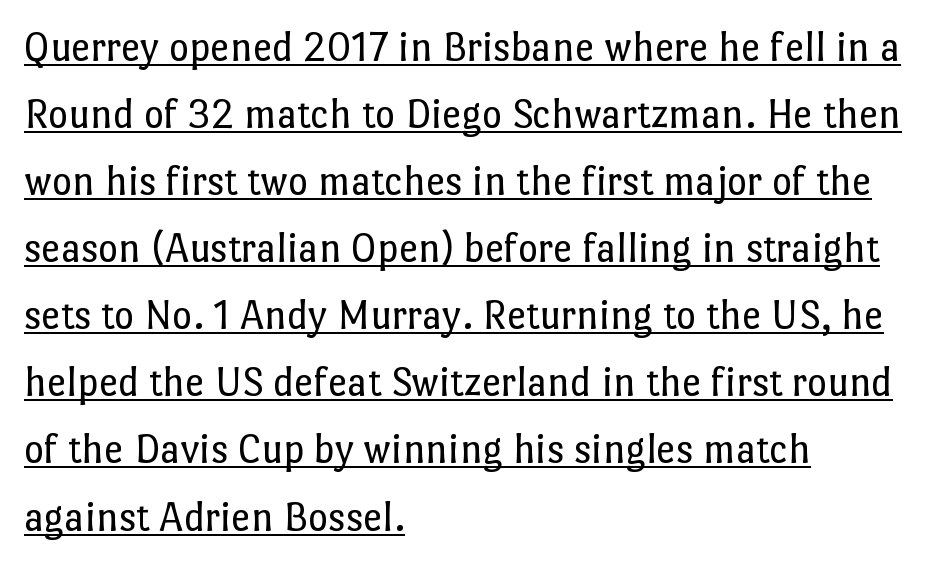
Q: Is the text bold? A: No.
Q: Is the text italic (slanted)? A: No, it is upright.
Q: Is the text underlined? A: Yes.
Q: How is the paragraph aligned? A: Left-aligned.
Q: Is the spacing between letters normal or unusually wide? A: Normal.
Q: Is the spacing between lines tight, normal or loose? A: Normal.
Q: Width (condensed, normal, or wide)? A: Normal.
Q: Stroke contrast? A: Low.
Q: x-height? A: Medium.
Q: Monospaced? A: No.
